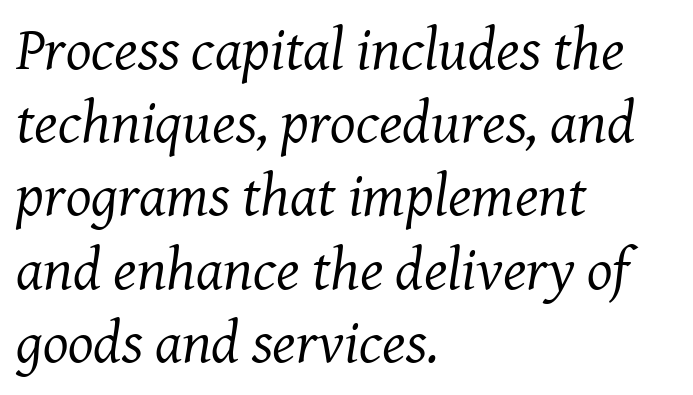
Here the designer chose a conventional face with non-uniform glyph widths. Does the lettering tilt? It does — this is italic. Does extra space separate the letters? No, they use regular spacing. Line beginnings align vertically; line endings do not.
